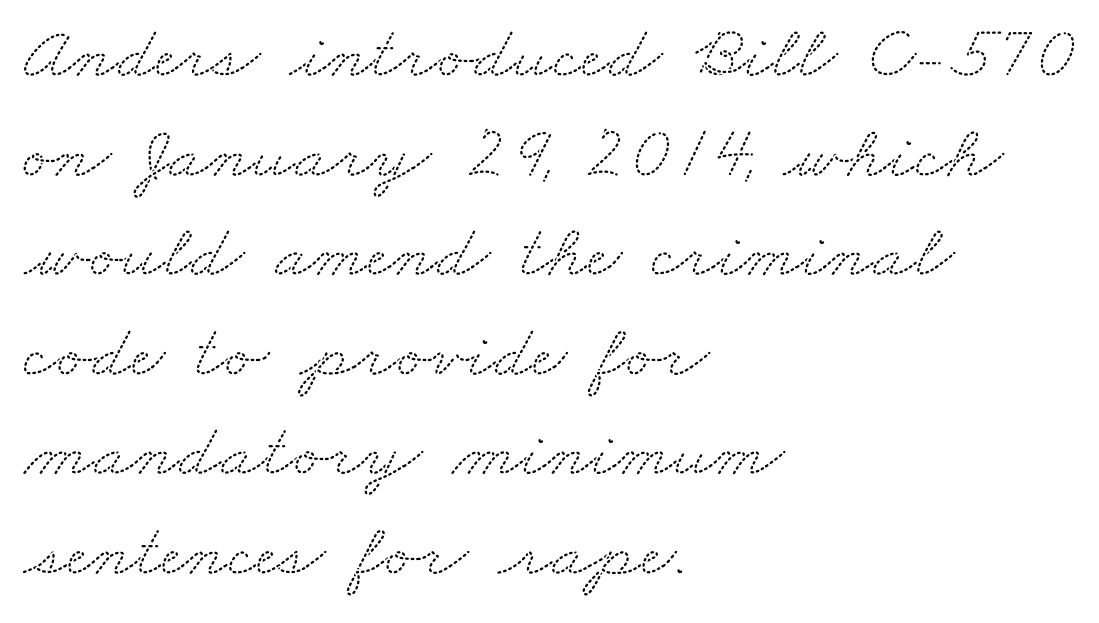
Q: Is the typeface a serif or a sans-serif typeface? A: Serif.
Q: Is the text underlined? A: No.
Q: How is the paragraph aligned? A: Left-aligned.
Q: Is the spacing between letters normal or unusually wide? A: Normal.
Q: Is the spacing between lines tight, normal or loose? A: Normal.
Q: Width (condensed, normal, or wide)? A: Wide.
Q: Stroke contrast? A: Medium.
Q: x-height? A: Small.
Q: Monospaced? A: No.
